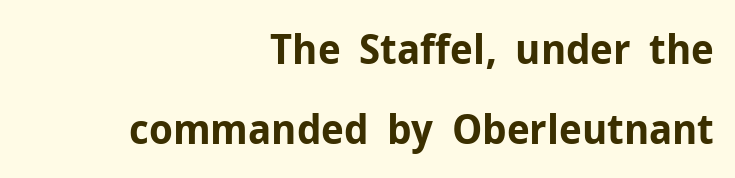
Q: Is the text bold? A: Yes.
Q: Is the text italic (slanted)? A: No, it is upright.
Q: Is the typeface a serif or a sans-serif typeface? A: Sans-serif.
Q: Is the text underlined? A: No.
Q: How is the paragraph aligned? A: Right-aligned.
Q: Is the spacing between letters normal or unusually wide? A: Normal.
Q: Is the spacing between lines tight, normal or loose? A: Loose.
Q: Width (condensed, normal, or wide)? A: Normal.
Q: Stroke contrast? A: Low.
Q: x-height? A: Medium.
Q: Monospaced? A: No.
